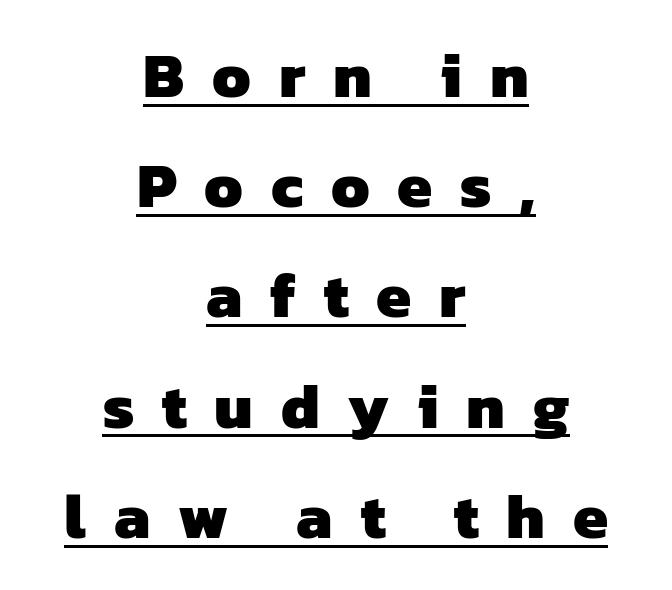
Q: Is the text bold? A: Yes.
Q: Is the typeface a serif or a sans-serif typeface? A: Sans-serif.
Q: Is the text underlined? A: Yes.
Q: How is the paragraph aligned? A: Centered.
Q: Is the spacing between letters normal or unusually wide? A: Unusually wide.
Q: Width (condensed, normal, or wide)? A: Normal.
Q: Stroke contrast? A: Low.
Q: x-height? A: Medium.
Q: Monospaced? A: No.
